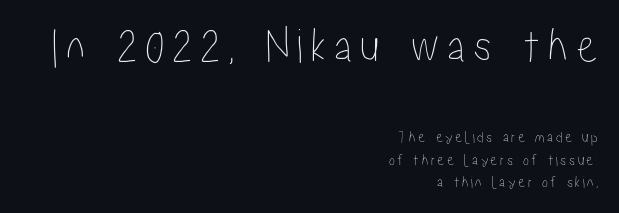
{"italic": "no", "width": "condensed", "stroke_contrast": "low", "x_height": "medium", "monospaced": "no", "underline": "no", "align": "right", "line_spacing": "normal", "line_spacing_ratio": 1.41, "larger_block": "first", "size_ratio": 3.06, "glyph_px": 49}
